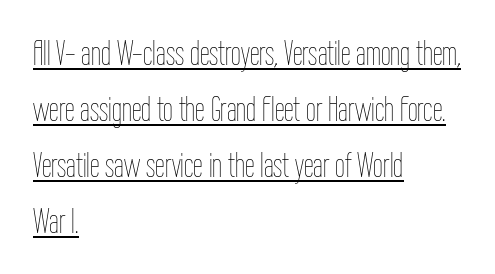
Line spacing here is normal. The words here are underlined. Letter spacing: default. This sample has the flowing, uneven cadence of proportional lettering.
